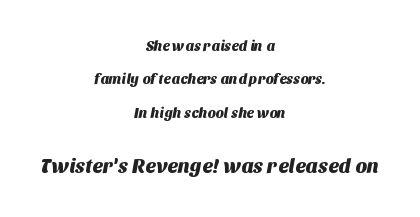
Q: Is the text underlined? A: No.
Q: How is the paragraph aligned? A: Centered.
Q: Is the spacing between letters normal or unusually wide? A: Normal.
Q: Is the spacing between lines tight, normal or loose? A: Loose.
Q: Which block of text is set in a larger size, the first (top) or the second (bottom)? A: The second (bottom) one.
